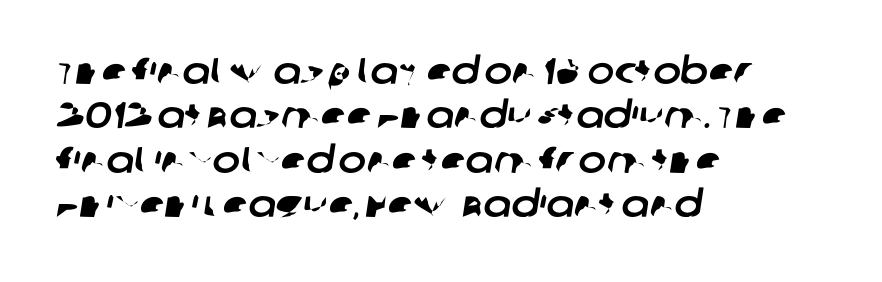
The image shows 37 px sans-serif type; set left-aligned, line spacing 1.2x, normal letter spacing, not underlined; low stroke contrast and a large x-height.
